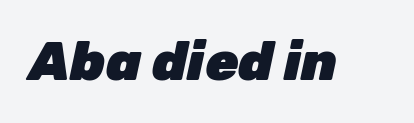
The image shows 54 px heavy type, italic (leaning right); set normal letter spacing, not underlined; low stroke contrast and a medium x-height.
